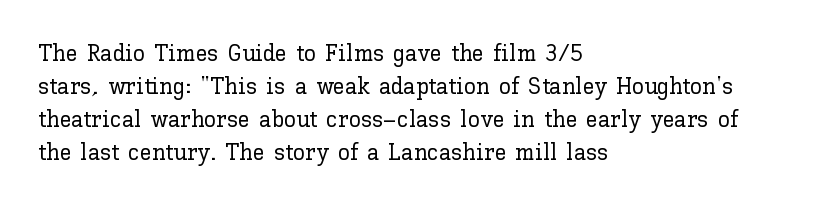
The type sits square on the baseline with zero lean. Students, observe: this is what conventionally led text looks like. Notice how the passage keeps a crisp vertical edge on the left only. Lines of text with bare space underneath.
